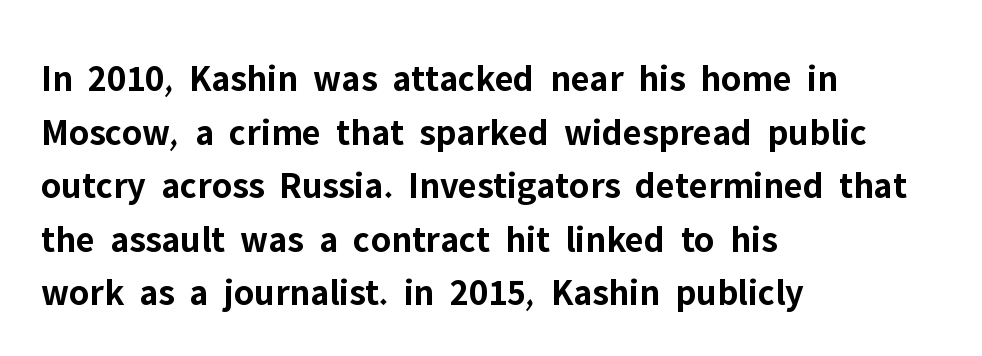
The image shows 38 px bold sans-serif type, upright; set left-aligned, normal line spacing (1.41x), normal letter spacing, not underlined; low stroke contrast and a medium x-height.
